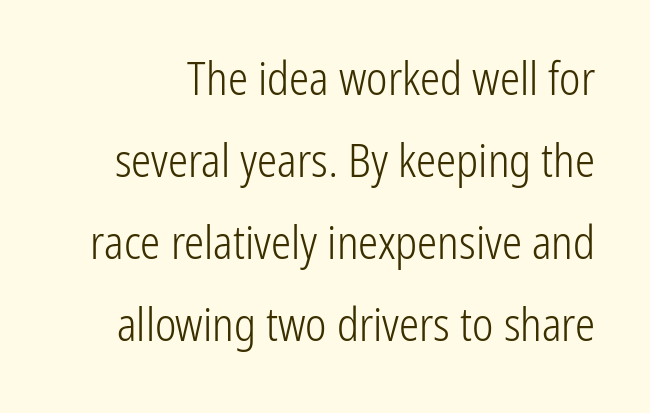
The image shows 45 px light, condensed sans-serif type, upright; set line spacing 1.82x, normal letter spacing, not underlined; low stroke contrast and a medium x-height.
